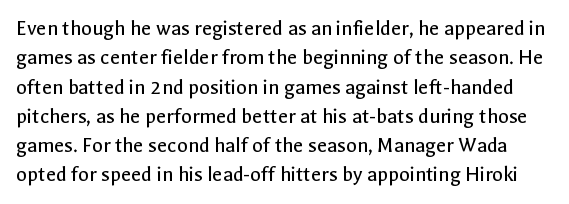
Q: Is the text bold? A: No.
Q: Is the text italic (slanted)? A: No, it is upright.
Q: Is the text underlined? A: No.
Q: Is the spacing between letters normal or unusually wide? A: Normal.
Q: Is the spacing between lines tight, normal or loose? A: Normal.
